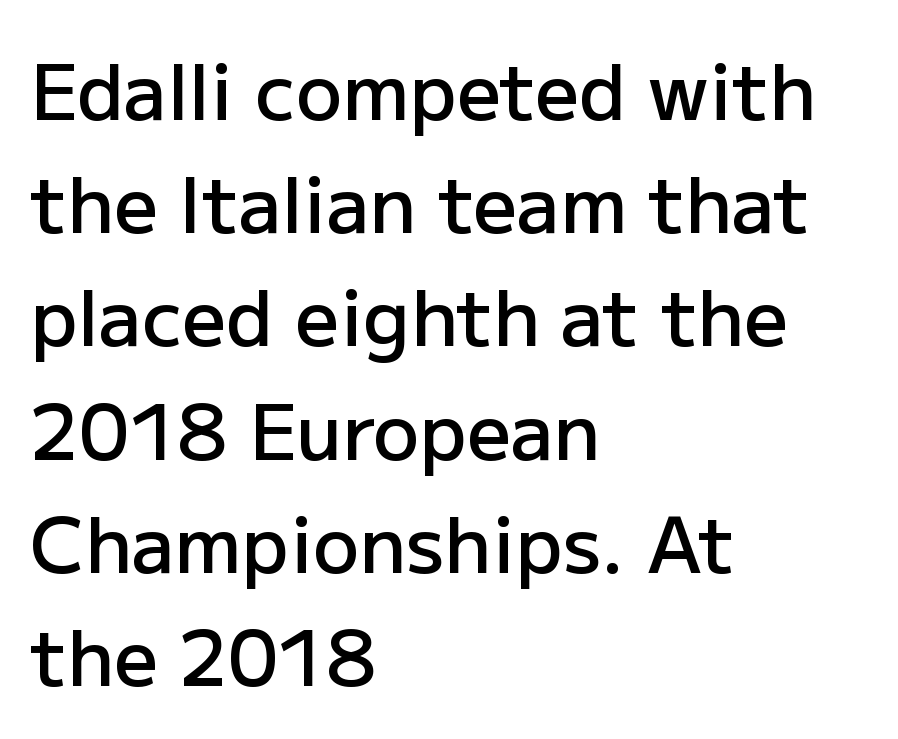
{"serif": "no", "italic": "no", "bold": "semi", "weight": "semibold", "width": "normal", "stroke_contrast": "low", "x_height": "medium", "monospaced": "no", "underline": "no", "align": "left", "line_spacing": "normal", "line_spacing_ratio": 1.47, "letter_spacing": "normal", "letter_spacing_em": 0.0, "glyph_px": 77}
